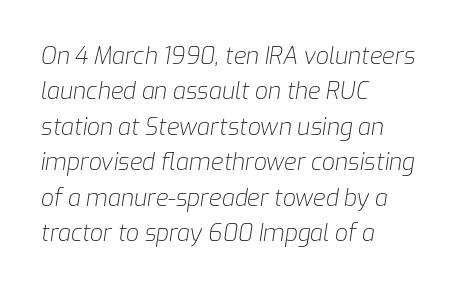
{"italic": "yes", "lean": "right", "slant_degrees": 9, "bold": "no", "underline": "no", "align": "left", "line_spacing": "normal", "line_spacing_ratio": 1.54, "letter_spacing": "normal", "letter_spacing_em": 0.0, "glyph_px": 23}
